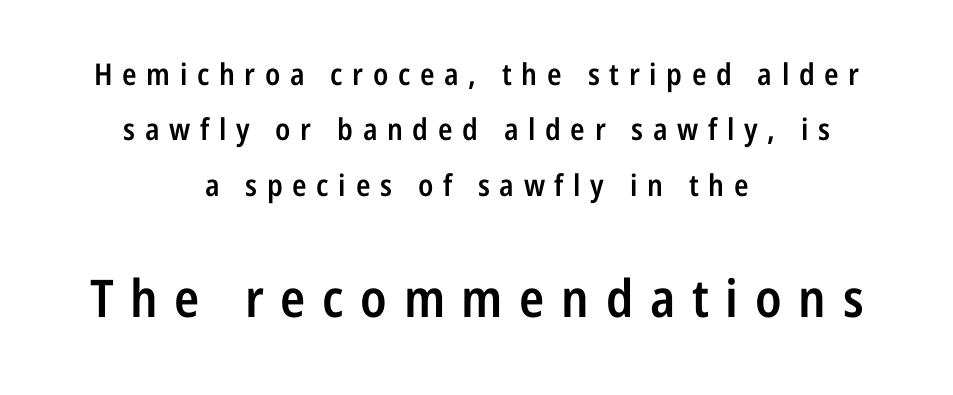
{"serif": "no", "italic": "no", "bold": "semi", "weight": "semibold", "width": "condensed", "stroke_contrast": "low", "x_height": "medium", "monospaced": "no", "underline": "no", "align": "center", "line_spacing_ratio": 1.85, "letter_spacing": "wide", "letter_spacing_em": 0.32, "larger_block": "second", "size_ratio": 1.73, "glyph_px": 52}
